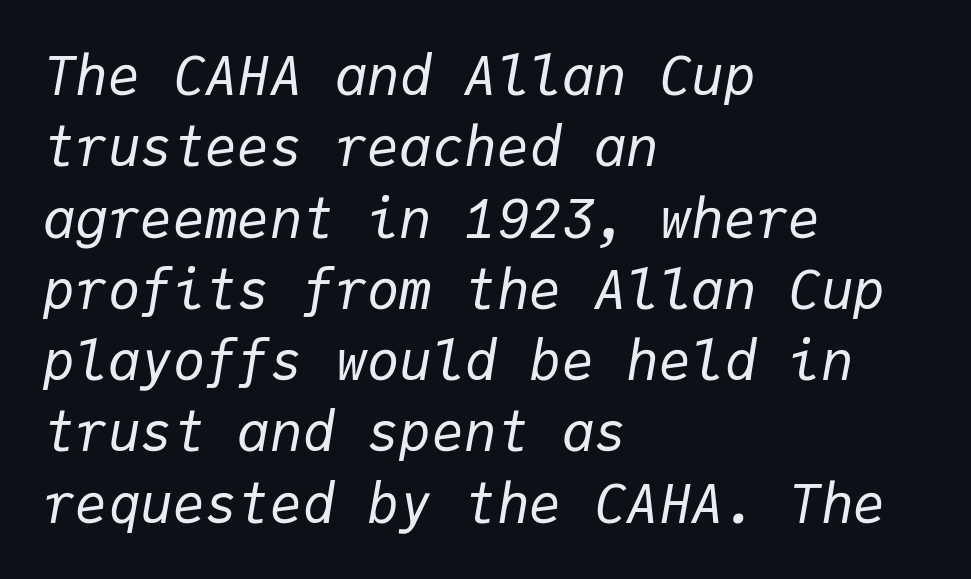
Q: Is the text bold? A: No.
Q: Is the text italic (slanted)? A: Yes, it leans right by about 9 degrees.
Q: Is the text underlined? A: No.
Q: How is the paragraph aligned? A: Left-aligned.
Q: Is the spacing between letters normal or unusually wide? A: Normal.
Q: Is the spacing between lines tight, normal or loose? A: Normal.
Q: Width (condensed, normal, or wide)? A: Normal.
Q: Stroke contrast? A: Low.
Q: x-height? A: Medium.
Q: Monospaced? A: Yes.
